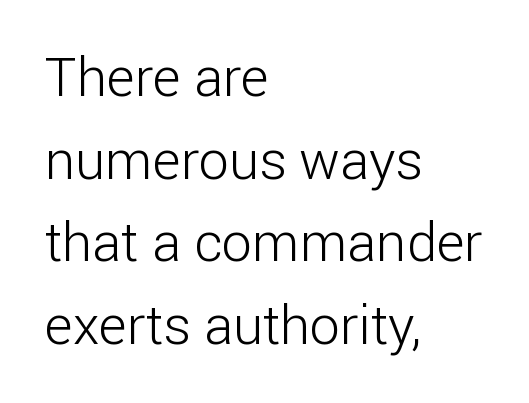
The image shows 54 px light sans-serif type, upright; set left-aligned, normal line spacing (1.53x), normal letter spacing, not underlined; low stroke contrast and a medium x-height.
